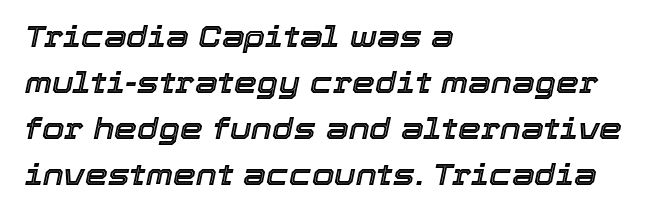
Q: Is the text italic (slanted)? A: Yes, it leans right by about 12 degrees.
Q: Is the text underlined? A: No.
Q: How is the paragraph aligned? A: Left-aligned.
Q: Is the spacing between letters normal or unusually wide? A: Normal.
Q: Is the spacing between lines tight, normal or loose? A: Normal.
Q: Width (condensed, normal, or wide)? A: Normal.
Q: x-height? A: Medium.
Q: Monospaced? A: No.
